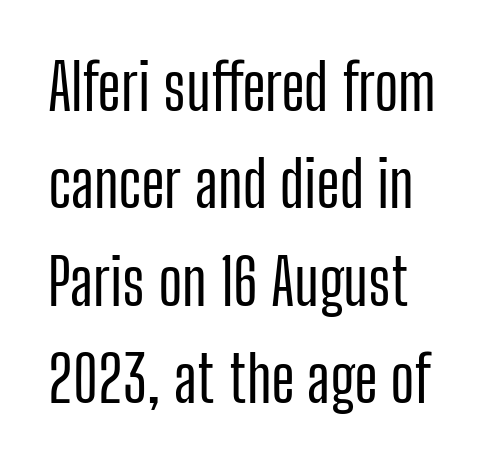
The image shows 64 px condensed sans-serif type, upright; set left-aligned, normal line spacing (1.52x), normal letter spacing, not underlined; low stroke contrast and a medium x-height.
